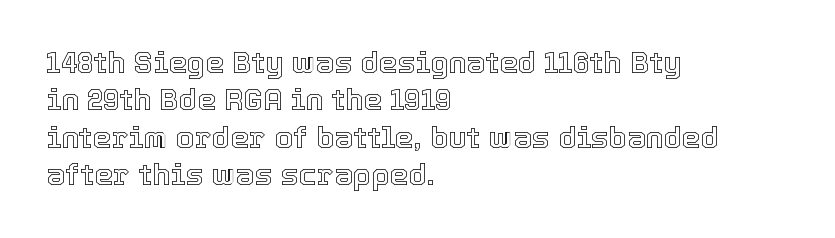
The image shows 30 px text type, upright; set left-aligned, normal line spacing (1.25x), normal letter spacing, not underlined; a medium x-height.
